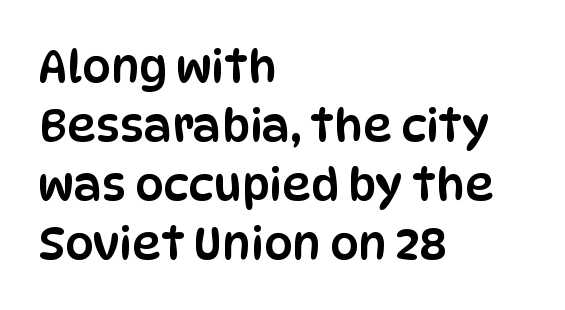
Q: Is the text italic (slanted)? A: No, it is upright.
Q: Is the typeface a serif or a sans-serif typeface? A: Sans-serif.
Q: Is the text underlined? A: No.
Q: How is the paragraph aligned? A: Left-aligned.
Q: Is the spacing between letters normal or unusually wide? A: Normal.
Q: Is the spacing between lines tight, normal or loose? A: Normal.
Q: Width (condensed, normal, or wide)? A: Condensed.
Q: Stroke contrast? A: Low.
Q: x-height? A: Large.
Q: Monospaced? A: No.
